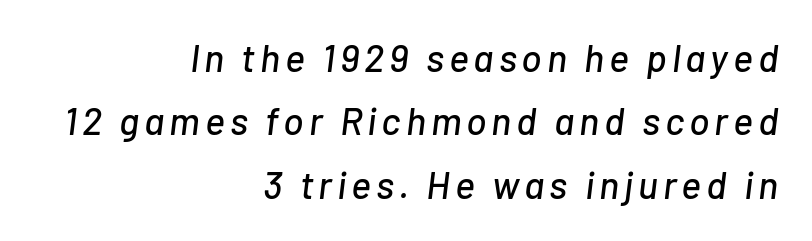
Think of a printed novel: that variable character pitch is what you see here. The leading is moderate, giving the passage an even texture. The lines in this sample share a right terminus and differ only in where they begin. A bare baseline throughout the passage.
